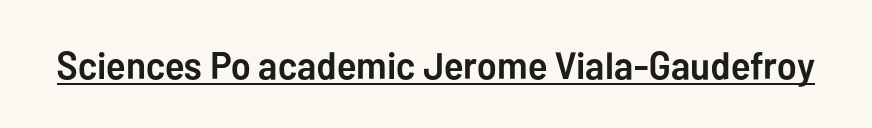
Q: Is the text bold? A: Yes.
Q: Is the text italic (slanted)? A: No, it is upright.
Q: Is the typeface a serif or a sans-serif typeface? A: Sans-serif.
Q: Is the text underlined? A: Yes.
Q: Is the spacing between letters normal or unusually wide? A: Normal.
Q: Width (condensed, normal, or wide)? A: Normal.
Q: Stroke contrast? A: Low.
Q: x-height? A: Medium.
Q: Monospaced? A: No.
